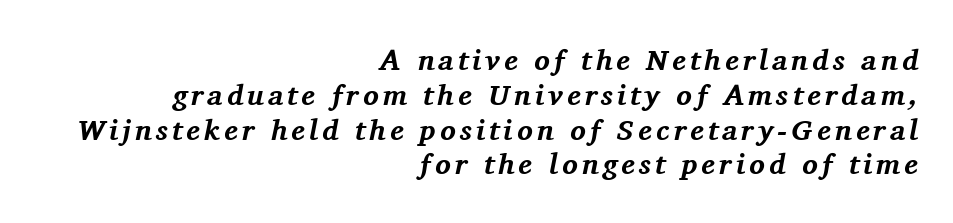
The image shows 29 px bold serif type, italic (leaning right); set right-aligned, line spacing 1.2x, not underlined; medium stroke contrast and a medium x-height.
